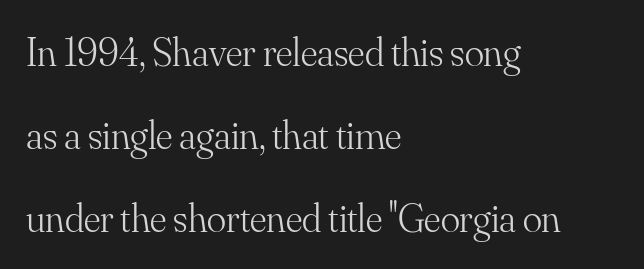
Old-style or modern, the face here clearly has serifs. In terms of leading, this rendering errs on the spacious side. The typography opts for an upright posture over an oblique one. The font sits on the lighter half of the weight spectrum, regular included. Each letter keeps its own natural width here, so spacing adapts to shape. The rag falls on the right side of this text block.
